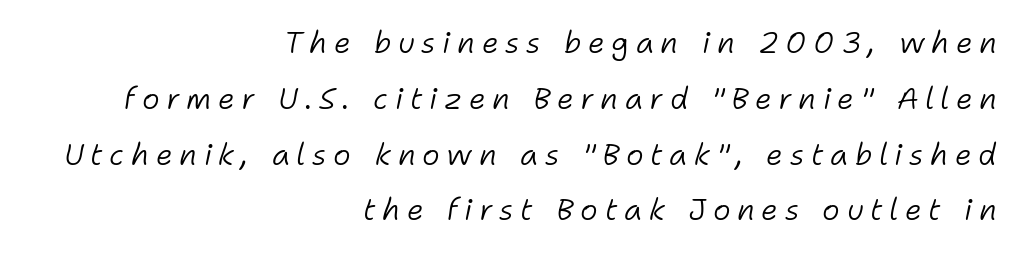
The image shows 30 px light type, italic (leaning right); set right-aligned, line spacing 1.86x, unusually wide letter spacing (+0.22 em), not underlined; low stroke contrast and a medium x-height.
